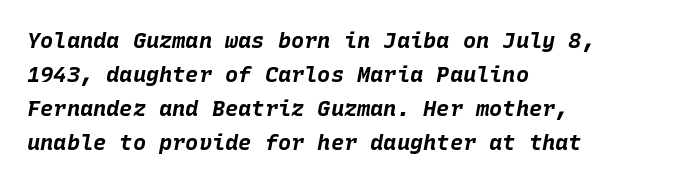
Q: Is the text bold? A: Yes.
Q: Is the text italic (slanted)? A: Yes, it leans right by about 10 degrees.
Q: Is the text underlined? A: No.
Q: How is the paragraph aligned? A: Left-aligned.
Q: Is the spacing between letters normal or unusually wide? A: Normal.
Q: Is the spacing between lines tight, normal or loose? A: Normal.
